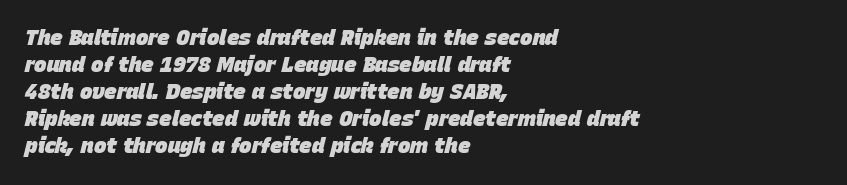
{"italic": "yes", "lean": "right", "slant_degrees": 15, "bold": "yes", "underline": "no", "align": "left", "line_spacing": "normal", "line_spacing_ratio": 1.29, "letter_spacing": "normal", "letter_spacing_em": 0.0, "glyph_px": 21}
